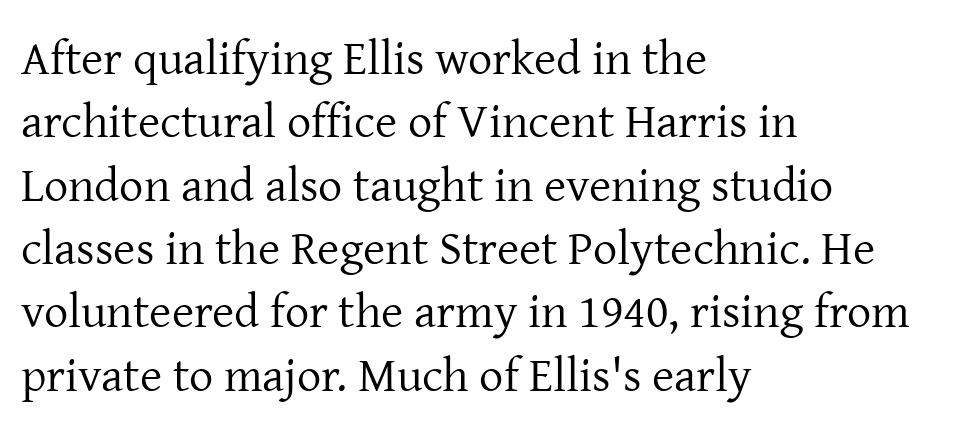
Designer's note — italics off, roman on. Check where the strokes stop: tiny serifs finish them off. The tracking reads as untouched default to a designer's eye. Any mark beneath the type? The region is blank.
